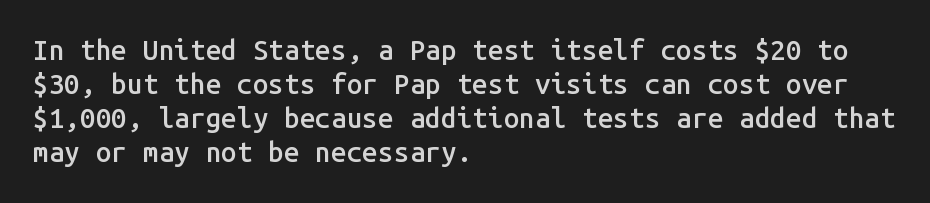
The rag falls on the right side of this text block. Semibold letterforms, between regular and bold. Quick note: underline off. Looks like terminal output: every glyph gets an equal slot. Short note: letters normally spaced. Nope, no serifs anywhere on these letters.
